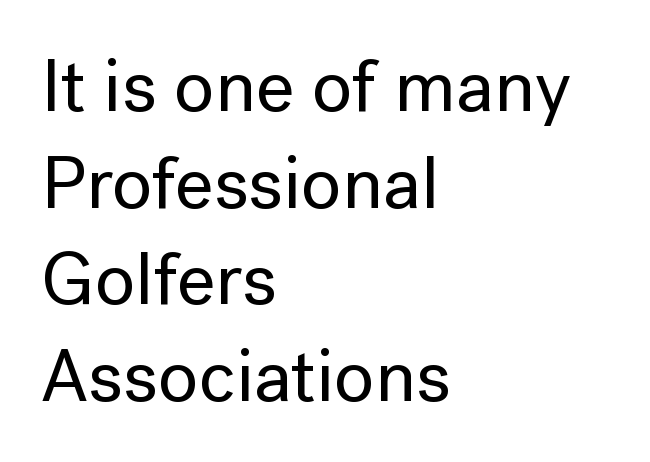
The image shows 75 px sans-serif type, upright; set left-aligned, normal line spacing (1.29x), normal letter spacing, not underlined; low stroke contrast and a medium x-height.
